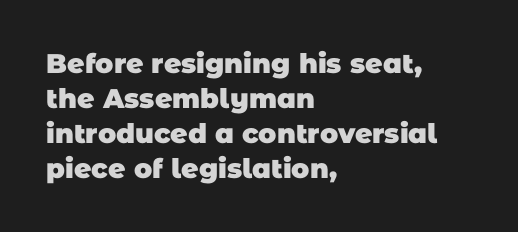
Q: Is the text bold? A: Yes.
Q: Is the text underlined? A: No.
Q: How is the paragraph aligned? A: Left-aligned.
Q: Is the spacing between letters normal or unusually wide? A: Normal.
Q: Is the spacing between lines tight, normal or loose? A: Normal.
